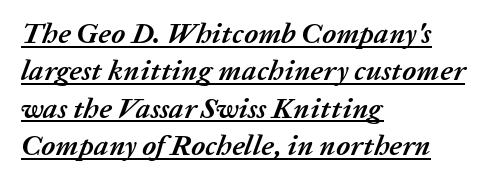
The image shows 29 px semibold type, italic (leaning right); set left-aligned, normal line spacing (1.29x), normal letter spacing, underlined; low stroke contrast and a medium x-height.
